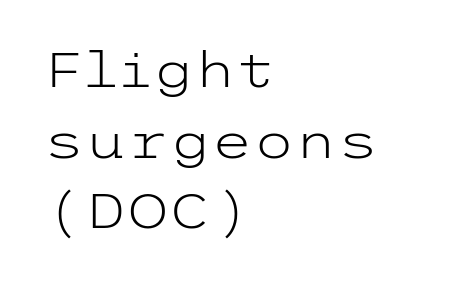
{"serif": "no", "italic": "no", "bold": "no", "weight": "light", "width": "wide", "stroke_contrast": "low", "x_height": "medium", "underline": "no", "align": "left", "line_spacing": "normal", "line_spacing_ratio": 1.47, "letter_spacing": "normal", "letter_spacing_em": 0.0, "glyph_px": 48}
